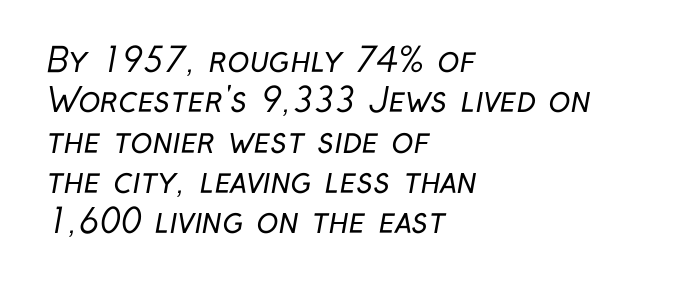
Q: Is the text bold? A: No.
Q: Is the typeface a serif or a sans-serif typeface? A: Sans-serif.
Q: Is the text underlined? A: No.
Q: How is the paragraph aligned? A: Left-aligned.
Q: Is the spacing between letters normal or unusually wide? A: Normal.
Q: Width (condensed, normal, or wide)? A: Condensed.
Q: Stroke contrast? A: Low.
Q: x-height? A: Medium.
Q: Monospaced? A: No.
